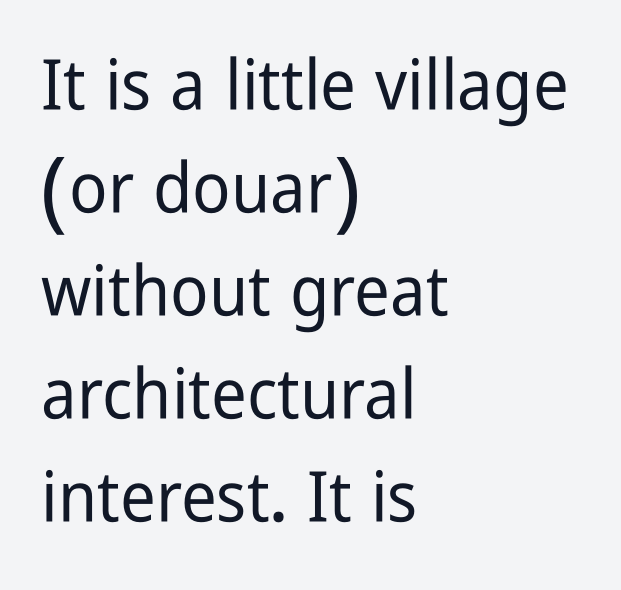
The image shows 70 px condensed sans-serif type, upright; set left-aligned, normal line spacing (1.47x), normal letter spacing, not underlined; low stroke contrast and a medium x-height.
